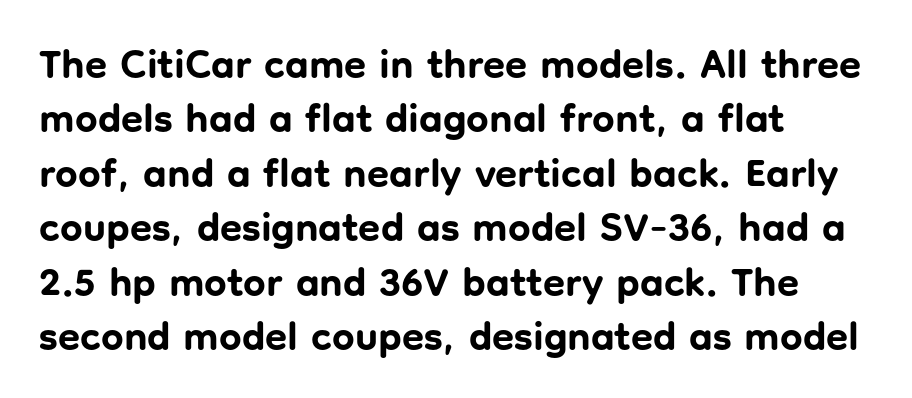
The image shows 40 px bold sans-serif type, upright; set left-aligned, normal line spacing (1.36x), normal letter spacing, not underlined; low stroke contrast and a medium x-height.
